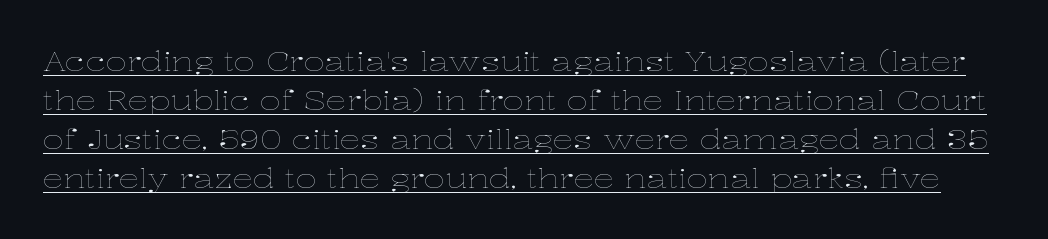
Q: Is the text bold? A: No.
Q: Is the text italic (slanted)? A: No, it is upright.
Q: Is the text underlined? A: Yes.
Q: Is the spacing between letters normal or unusually wide? A: Normal.
Q: Is the spacing between lines tight, normal or loose? A: Normal.
